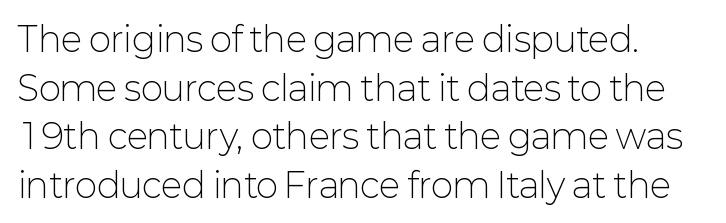
The image shows 34 px light sans-serif type, upright; set normal line spacing (1.43x), normal letter spacing, not underlined; low stroke contrast and a medium x-height.
